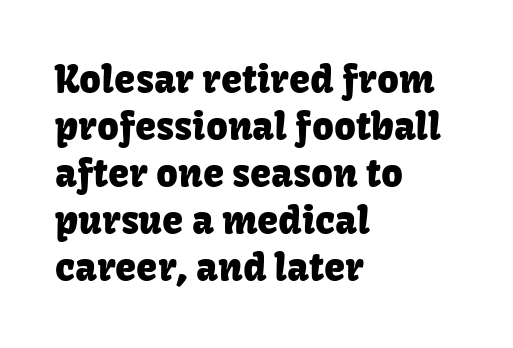
The font family rendered here belongs to the sans-serif group. In terms of posture, this sample is upright. Check the space under the baseline: it is left empty. Varying glyph widths throughout — classic text-font behaviour.
